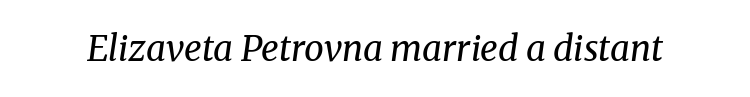
The image shows 35 px regular-weight serif type, italic (leaning right); set normal letter spacing, not underlined; medium stroke contrast and a medium x-height.
